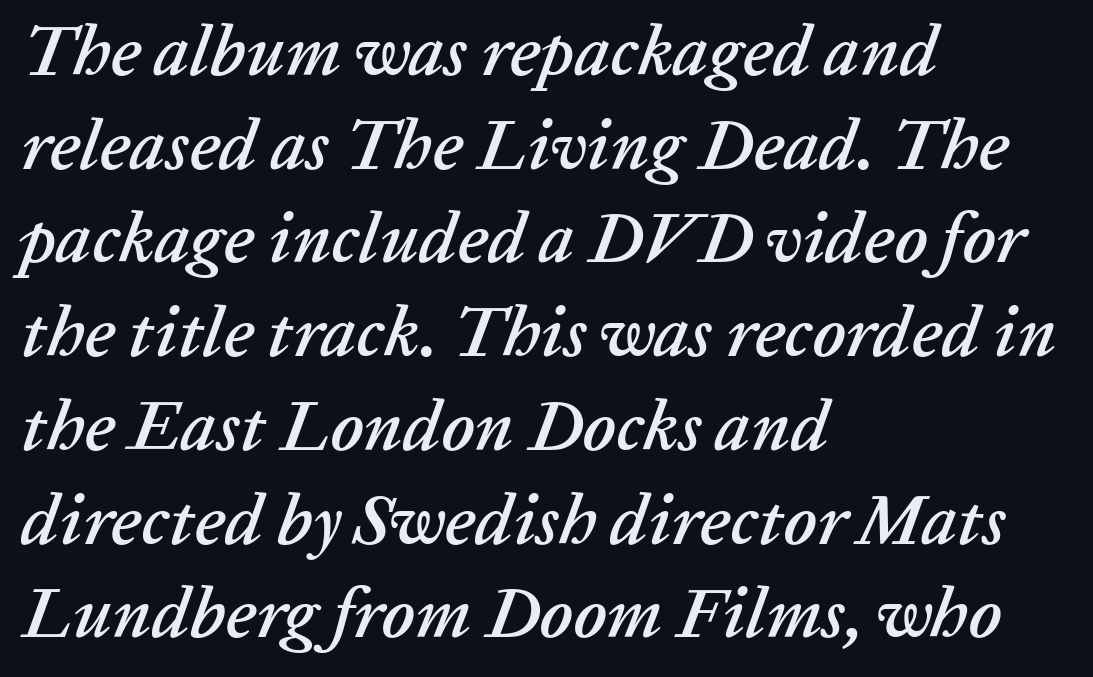
{"italic": "yes", "lean": "right", "slant_degrees": 20, "width": "normal", "stroke_contrast": "low", "x_height": "medium", "monospaced": "no", "underline": "no", "align": "left", "line_spacing": "normal", "line_spacing_ratio": 1.32, "letter_spacing": "normal", "letter_spacing_em": 0.0, "glyph_px": 71}
